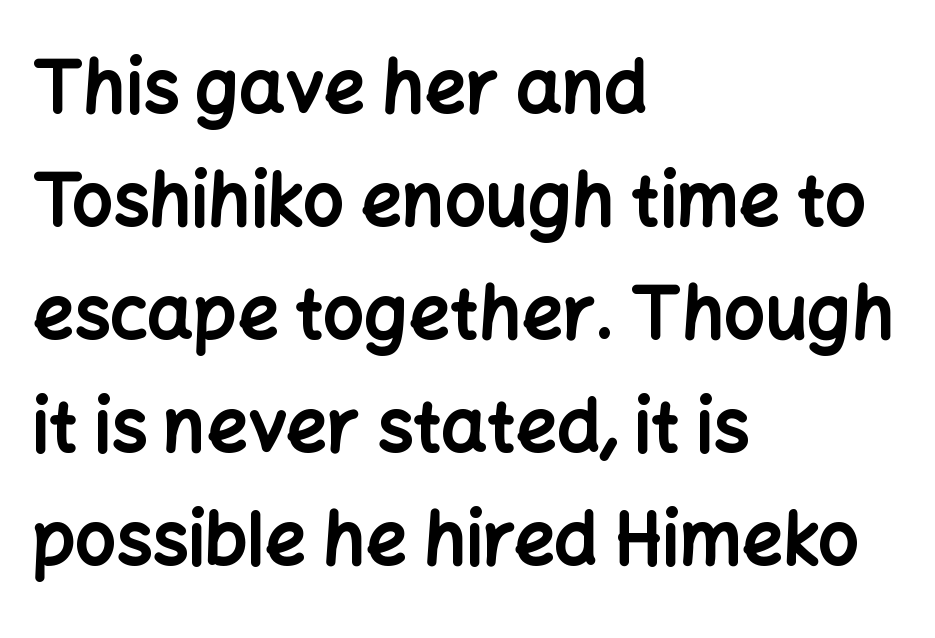
The image shows 72 px bold sans-serif type, upright; set left-aligned, normal line spacing (1.57x), normal letter spacing, not underlined; low stroke contrast and a medium x-height.
